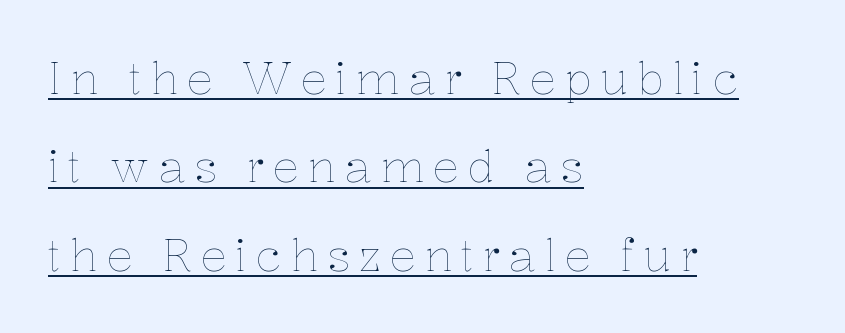
The face looks like a standard text weight, possibly lighter. Line starts are locked; line ends wander. A baseline rule has been typeset under these characters. Looks like regular typesetting: each glyph gets only the width it needs.
